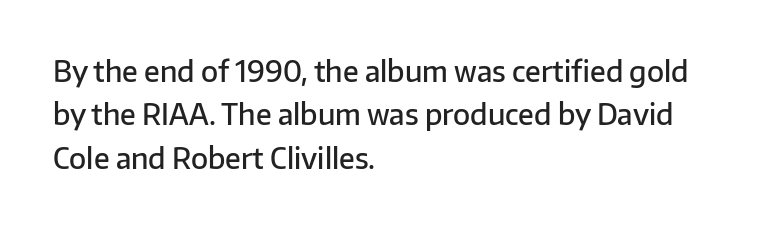
This sample uses an upright cut, with every glyph sitting square on the baseline. Regular leading. Proportional: the letters do not fall into vertical columns. Its strokes are somewhat broadened, the hallmark of semibold type.
